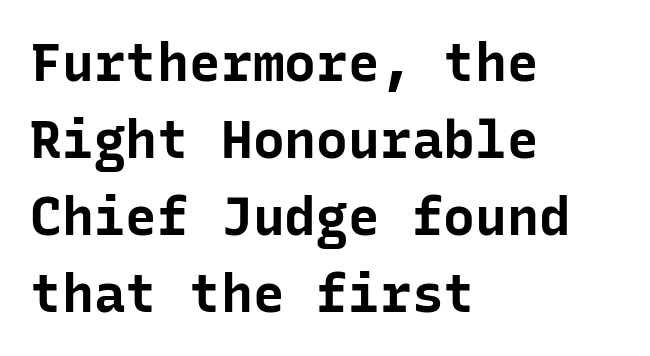
The image shows 53 px bold sans-serif type, upright, monospaced; set left-aligned, normal line spacing (1.45x), normal letter spacing, not underlined; low stroke contrast and a medium x-height.
